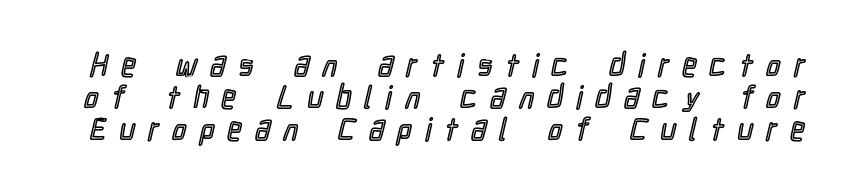
Q: Is the text italic (slanted)? A: Yes.
Q: Is the text underlined? A: No.
Q: Is the spacing between letters normal or unusually wide? A: Unusually wide.
Q: Is the spacing between lines tight, normal or loose? A: Tight.
Q: Width (condensed, normal, or wide)? A: Condensed.
Q: x-height? A: Medium.
Q: Monospaced? A: No.
